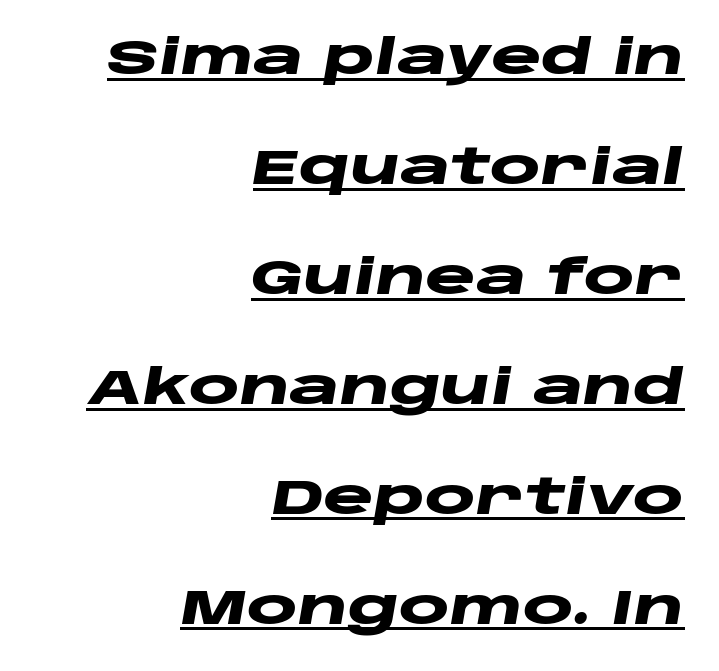
The image shows 48 px heavy, wide type, italic (leaning right); set right-aligned, loose line spacing (2.29x), normal letter spacing, underlined; low stroke contrast and a large x-height.
